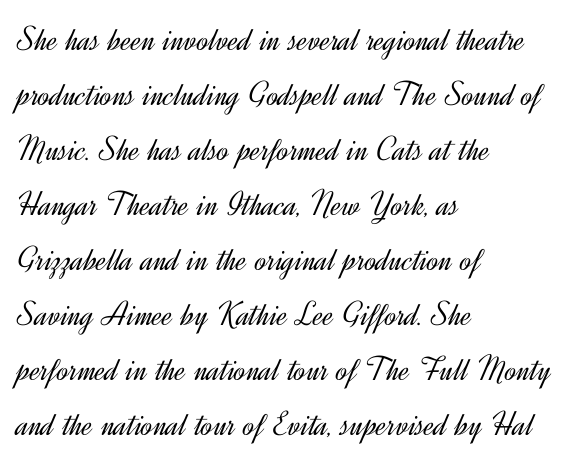
{"serif": "no", "bold": "no", "weight": "light", "width": "normal", "x_height": "small", "monospaced": "no", "underline": "no", "align": "left", "line_spacing": "normal", "line_spacing_ratio": 1.57, "letter_spacing": "normal", "letter_spacing_em": 0.0, "glyph_px": 35}
